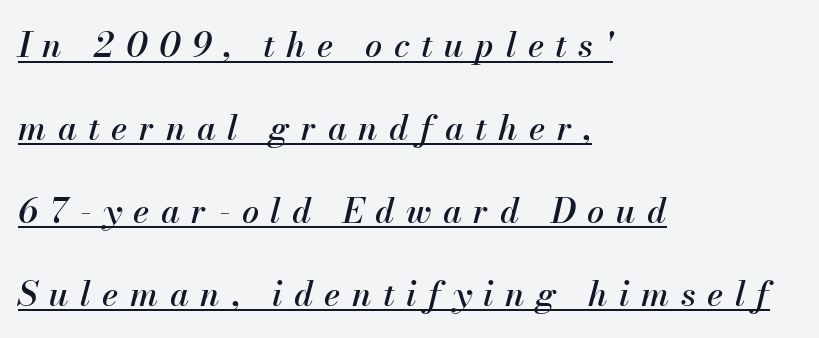
The image shows 34 px text type, italic (leaning right); set left-aligned, loose line spacing (2.44x), unusually wide letter spacing (+0.34 em), underlined; medium stroke contrast and a small x-height.
